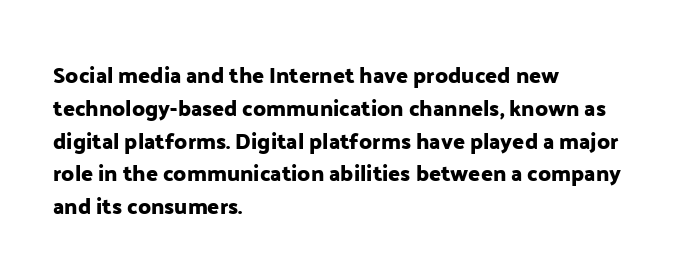
The specimen omits any rule beneath the text block's lines. Is the letter spacing exaggerated? No — it looks like the ordinary default. The typography opts for an upright posture over an oblique one. The rag falls on the right side of this text block. Baseline-to-baseline distance is the conventional proportion of letter height.
